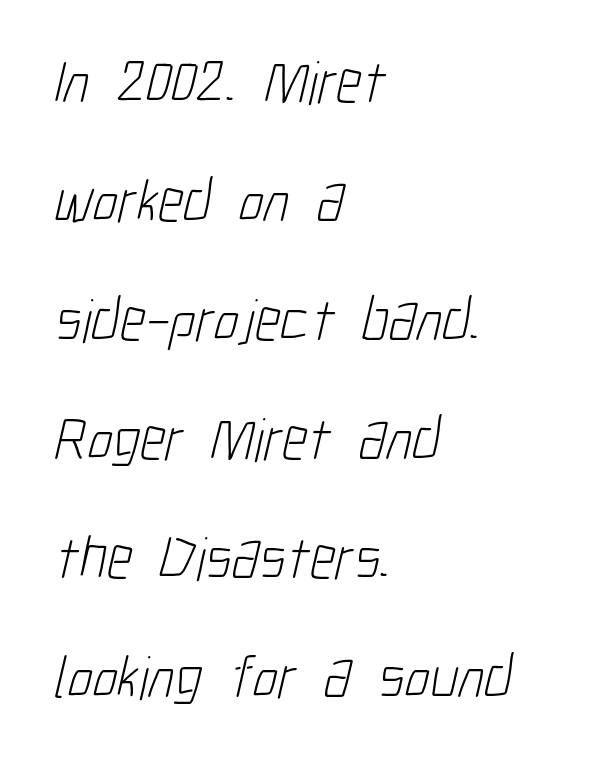
Q: Is the text bold? A: No.
Q: Is the typeface a serif or a sans-serif typeface? A: Sans-serif.
Q: Is the text underlined? A: No.
Q: How is the paragraph aligned? A: Left-aligned.
Q: Is the spacing between letters normal or unusually wide? A: Normal.
Q: Is the spacing between lines tight, normal or loose? A: Loose.
Q: Width (condensed, normal, or wide)? A: Condensed.
Q: Stroke contrast? A: Low.
Q: x-height? A: Medium.
Q: Monospaced? A: No.
